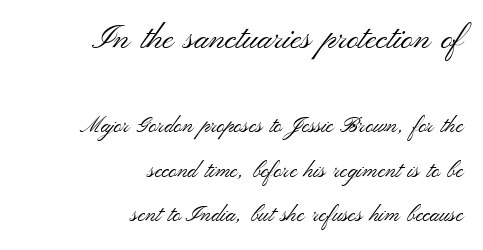
{"serif": "no", "bold": "no", "weight": "light", "width": "wide", "stroke_contrast": "medium", "x_height": "small", "monospaced": "no", "underline": "no", "align": "right", "line_spacing": "loose", "line_spacing_ratio": 2.04, "letter_spacing": "normal", "letter_spacing_em": 0.0, "larger_block": "first", "size_ratio": 1.5, "glyph_px": 33}
